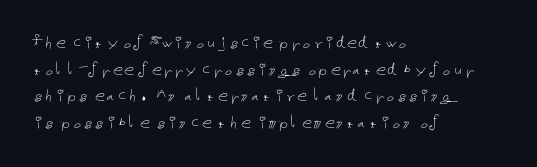
The image shows 20 px text type, upright; set left-aligned, normal line spacing (1.33x), normal letter spacing, not underlined.
